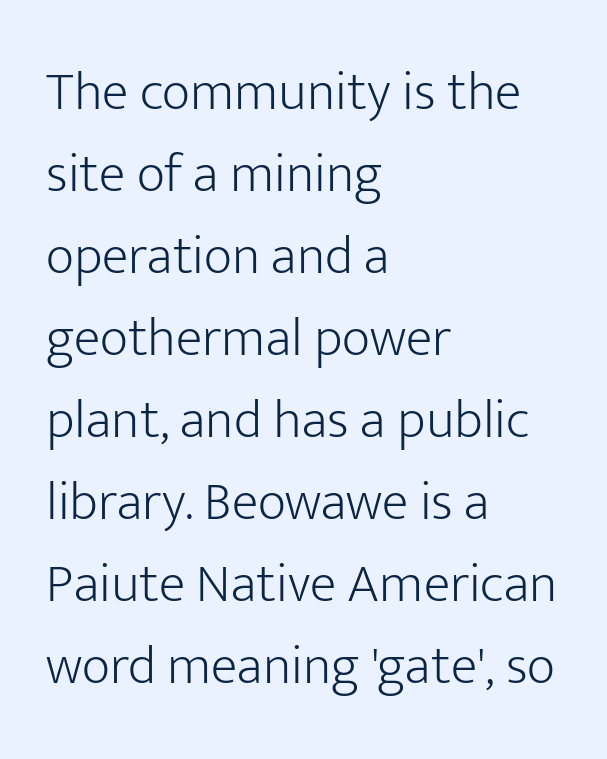
{"serif": "no", "italic": "no", "bold": "no", "weight": "light", "width": "normal", "stroke_contrast": "low", "x_height": "medium", "monospaced": "no", "underline": "no", "align": "left", "line_spacing": "normal", "line_spacing_ratio": 1.49, "letter_spacing": "normal", "letter_spacing_em": 0.0, "glyph_px": 55}
